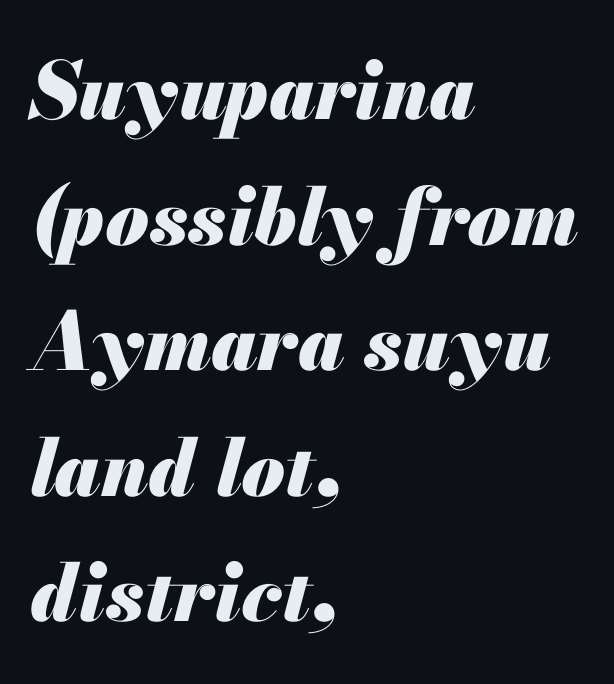
{"italic": "yes", "lean": "right", "slant_degrees": 13, "bold": "yes", "weight": "heavy", "width": "normal", "stroke_contrast": "medium", "x_height": "small", "monospaced": "no", "underline": "no", "align": "left", "line_spacing": "normal", "line_spacing_ratio": 1.59, "letter_spacing": "normal", "letter_spacing_em": 0.0, "glyph_px": 79}
